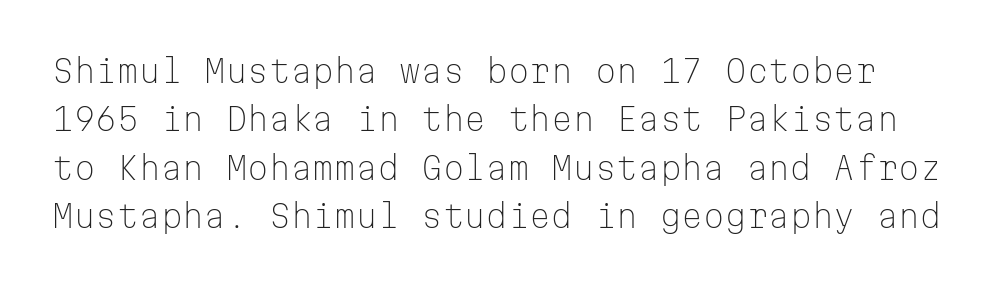
{"serif": "no", "italic": "no", "bold": "no", "weight": "light", "width": "normal", "stroke_contrast": "low", "x_height": "medium", "monospaced": "yes", "underline": "no", "line_spacing": "normal", "line_spacing_ratio": 1.56, "letter_spacing": "normal", "letter_spacing_em": 0.0, "glyph_px": 31}
